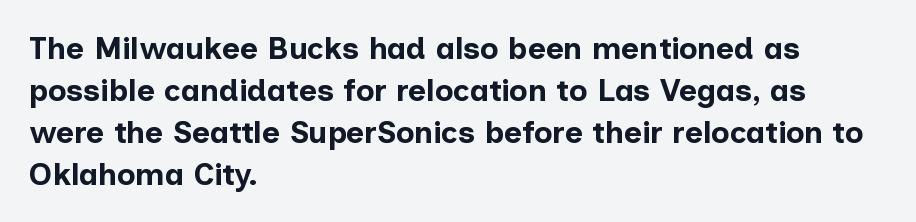
Q: Is the text bold? A: Yes.
Q: Is the text italic (slanted)? A: No, it is upright.
Q: Is the typeface a serif or a sans-serif typeface? A: Sans-serif.
Q: Is the text underlined? A: No.
Q: How is the paragraph aligned? A: Left-aligned.
Q: Is the spacing between letters normal or unusually wide? A: Normal.
Q: Is the spacing between lines tight, normal or loose? A: Normal.
Q: Width (condensed, normal, or wide)? A: Normal.
Q: Stroke contrast? A: Low.
Q: x-height? A: Medium.
Q: Monospaced? A: No.
